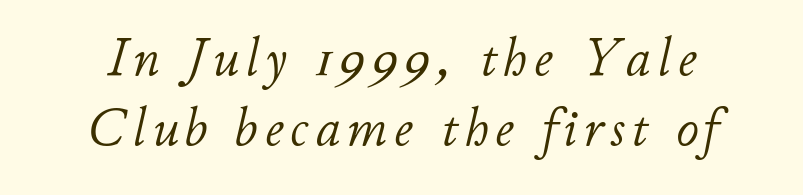
Q: Is the text bold? A: No.
Q: Is the text italic (slanted)? A: Yes, it leans right by about 11 degrees.
Q: Is the text underlined? A: No.
Q: How is the paragraph aligned? A: Centered.
Q: Is the spacing between lines tight, normal or loose? A: Normal.
Q: Width (condensed, normal, or wide)? A: Normal.
Q: Stroke contrast? A: Low.
Q: x-height? A: Small.
Q: Monospaced? A: No.
